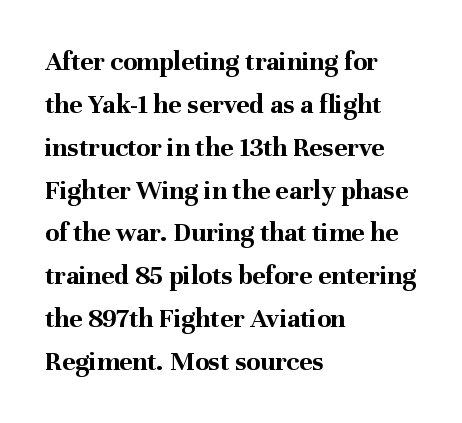
{"serif": "yes", "italic": "no", "bold": "yes", "weight": "bold", "width": "normal", "stroke_contrast": "medium", "x_height": "medium", "monospaced": "no", "underline": "no", "align": "left", "line_spacing": "normal", "line_spacing_ratio": 1.53, "letter_spacing": "normal", "letter_spacing_em": 0.0, "glyph_px": 28}
